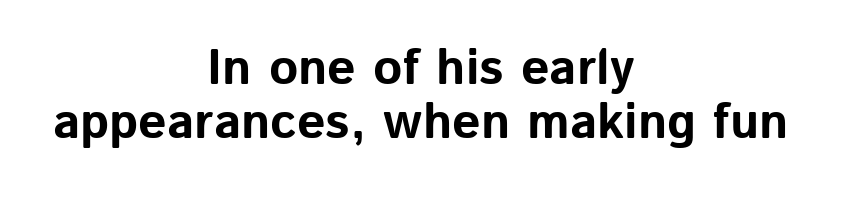
{"serif": "no", "italic": "no", "bold": "yes", "weight": "bold", "width": "normal", "stroke_contrast": "low", "x_height": "medium", "monospaced": "no", "underline": "no", "align": "center", "line_spacing": "tight", "line_spacing_ratio": 1.09, "letter_spacing": "normal", "letter_spacing_em": 0.0, "glyph_px": 50}
